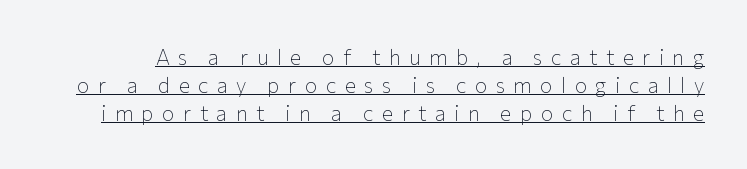
The image shows 21 px text type, upright; set normal line spacing (1.33x), unusually wide letter spacing (+0.4 em), underlined.
